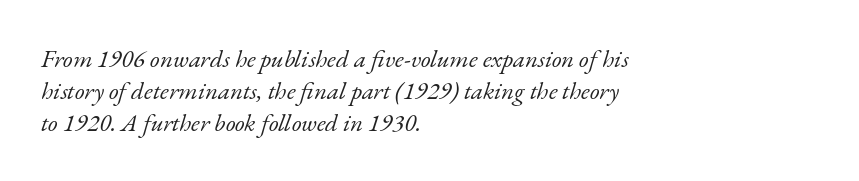
The image shows 25 px text type, italic (leaning right); set left-aligned, normal line spacing (1.29x), normal letter spacing, not underlined.
